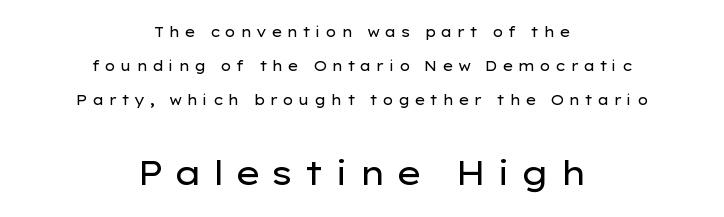
Q: Is the text bold? A: No.
Q: Is the text italic (slanted)? A: No, it is upright.
Q: Is the typeface a serif or a sans-serif typeface? A: Sans-serif.
Q: Is the text underlined? A: No.
Q: How is the paragraph aligned? A: Centered.
Q: Is the spacing between letters normal or unusually wide? A: Unusually wide.
Q: Is the spacing between lines tight, normal or loose? A: Loose.
Q: Which block of text is set in a larger size, the first (top) or the second (bottom)? A: The second (bottom) one.
Q: Width (condensed, normal, or wide)? A: Wide.
Q: Stroke contrast? A: Low.
Q: x-height? A: Medium.
Q: Monospaced? A: No.
